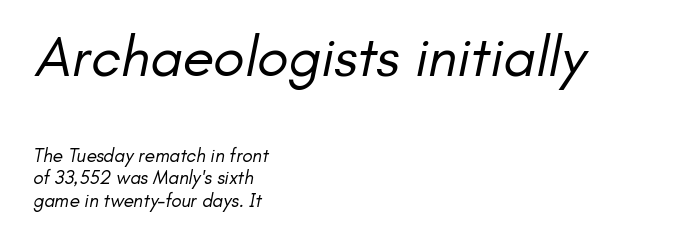
The image shows 58 px regular-weight sans-serif type; set left-aligned, line spacing 1.18x, normal letter spacing, not underlined; the first (top) block is 3.05x larger; low stroke contrast and a small x-height.
